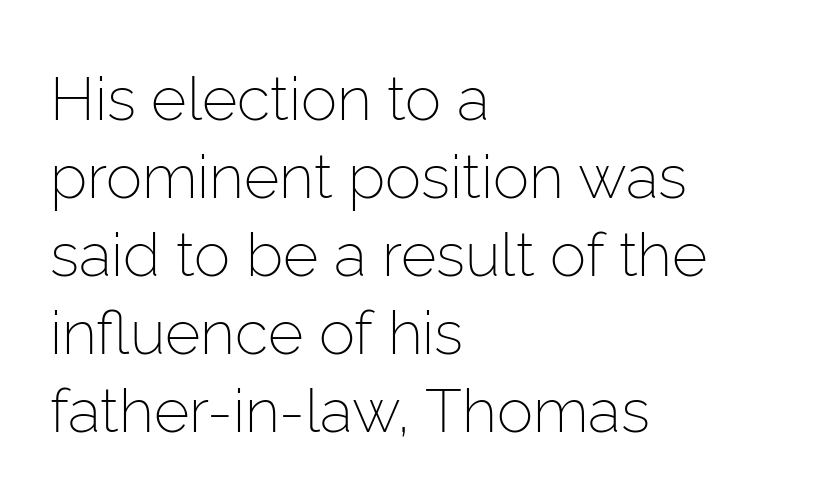
Q: Is the text bold? A: No.
Q: Is the text italic (slanted)? A: No, it is upright.
Q: Is the typeface a serif or a sans-serif typeface? A: Sans-serif.
Q: Is the text underlined? A: No.
Q: How is the paragraph aligned? A: Left-aligned.
Q: Is the spacing between letters normal or unusually wide? A: Normal.
Q: Is the spacing between lines tight, normal or loose? A: Normal.
Q: Width (condensed, normal, or wide)? A: Normal.
Q: Stroke contrast? A: Low.
Q: x-height? A: Medium.
Q: Monospaced? A: No.
